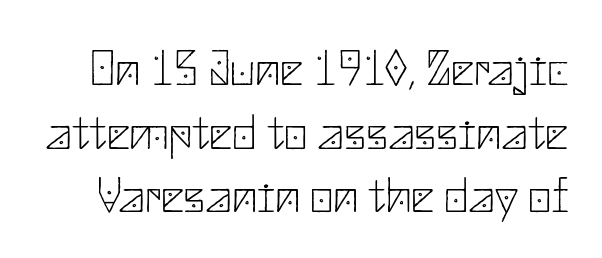
Q: Is the text bold? A: No.
Q: Is the text italic (slanted)? A: No, it is upright.
Q: Is the typeface a serif or a sans-serif typeface? A: Sans-serif.
Q: Is the text underlined? A: No.
Q: Is the spacing between letters normal or unusually wide? A: Normal.
Q: Is the spacing between lines tight, normal or loose? A: Normal.
Q: Width (condensed, normal, or wide)? A: Normal.
Q: Stroke contrast? A: Low.
Q: x-height? A: Small.
